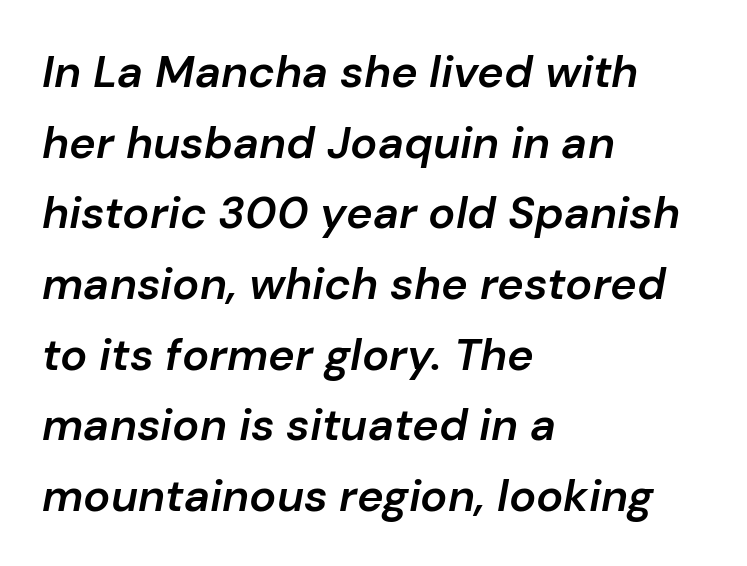
Q: Is the text bold? A: Semi-bold.
Q: Is the text italic (slanted)? A: Yes, it leans right by about 10 degrees.
Q: Is the text underlined? A: No.
Q: How is the paragraph aligned? A: Left-aligned.
Q: Is the spacing between letters normal or unusually wide? A: Normal.
Q: Is the spacing between lines tight, normal or loose? A: Normal.
Q: Width (condensed, normal, or wide)? A: Normal.
Q: Stroke contrast? A: Low.
Q: x-height? A: Medium.
Q: Monospaced? A: No.
